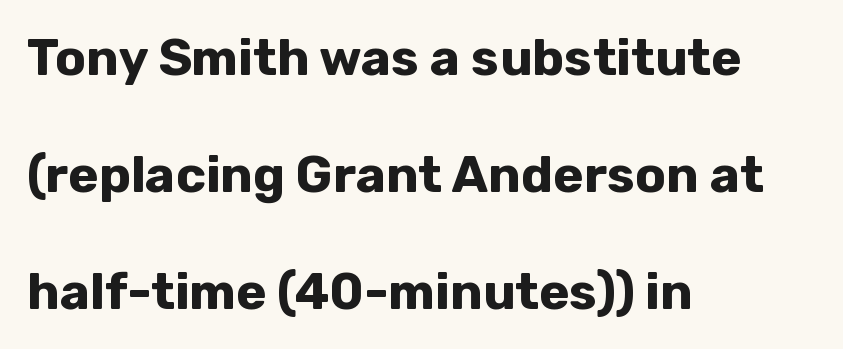
Q: Is the text bold? A: Yes.
Q: Is the text italic (slanted)? A: No, it is upright.
Q: Is the typeface a serif or a sans-serif typeface? A: Sans-serif.
Q: Is the text underlined? A: No.
Q: How is the paragraph aligned? A: Left-aligned.
Q: Is the spacing between letters normal or unusually wide? A: Normal.
Q: Is the spacing between lines tight, normal or loose? A: Loose.
Q: Width (condensed, normal, or wide)? A: Normal.
Q: Stroke contrast? A: Low.
Q: x-height? A: Medium.
Q: Monospaced? A: No.
